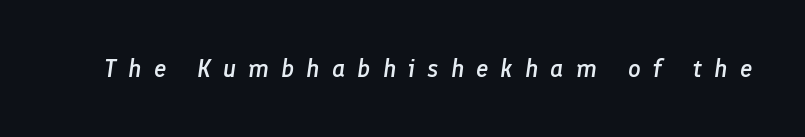
What weight is shown? A semibold, between regular and bold. Rendered with sloped, italic letterforms. Type without underlining. The rendering inserts visible extra space after every character.
